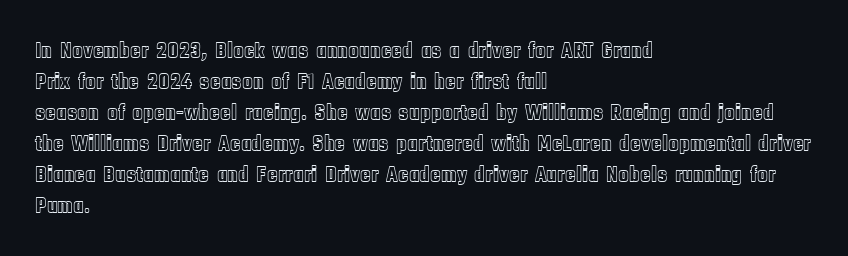
No italicization has been applied; the sample stays upright. The text block is weighted toward the left margin, trailing off unevenly rightward. Each row of text sits above clean, open space. Leading matches the norm, producing a regular column. Nobody touched the tracking dial on this one.
